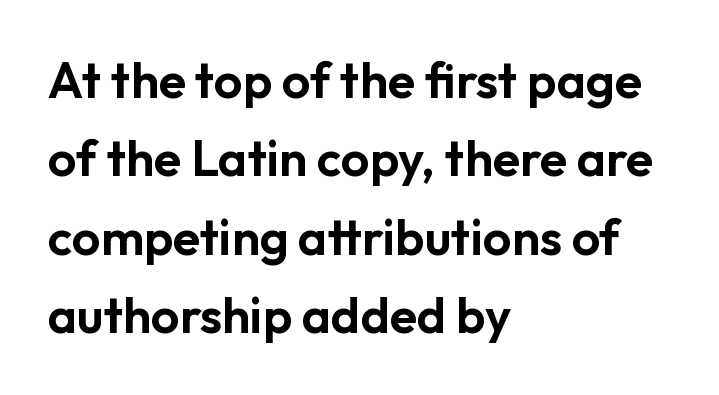
{"serif": "no", "italic": "no", "width": "normal", "stroke_contrast": "low", "x_height": "medium", "monospaced": "no", "underline": "no", "align": "left", "line_spacing": "normal", "line_spacing_ratio": 1.57, "letter_spacing": "normal", "letter_spacing_em": 0.0, "glyph_px": 50}
